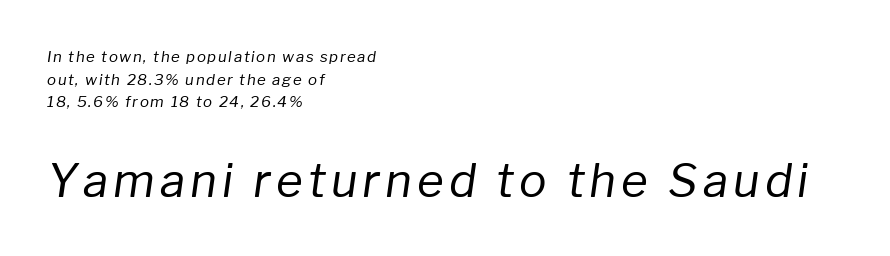
Q: Is the text bold? A: No.
Q: Is the text italic (slanted)? A: Yes, it leans right by about 8 degrees.
Q: Is the text underlined? A: No.
Q: How is the paragraph aligned? A: Left-aligned.
Q: Is the spacing between lines tight, normal or loose? A: Normal.
Q: Which block of text is set in a larger size, the first (top) or the second (bottom)? A: The second (bottom) one.
Q: Width (condensed, normal, or wide)? A: Normal.
Q: Stroke contrast? A: Low.
Q: x-height? A: Medium.
Q: Monospaced? A: No.
